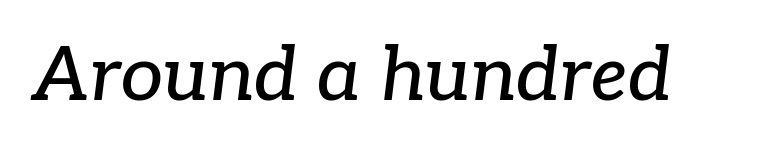
The image shows 75 px serif type, italic (leaning right); set normal letter spacing, not underlined; low stroke contrast and a medium x-height.
